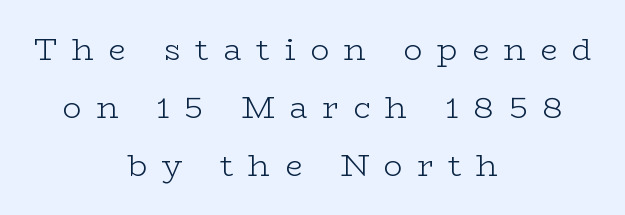
The image shows 31 px light, wide serif type, upright; set centered, line spacing 1.87x, unusually wide letter spacing (+0.47 em), not underlined; low stroke contrast and a medium x-height.
